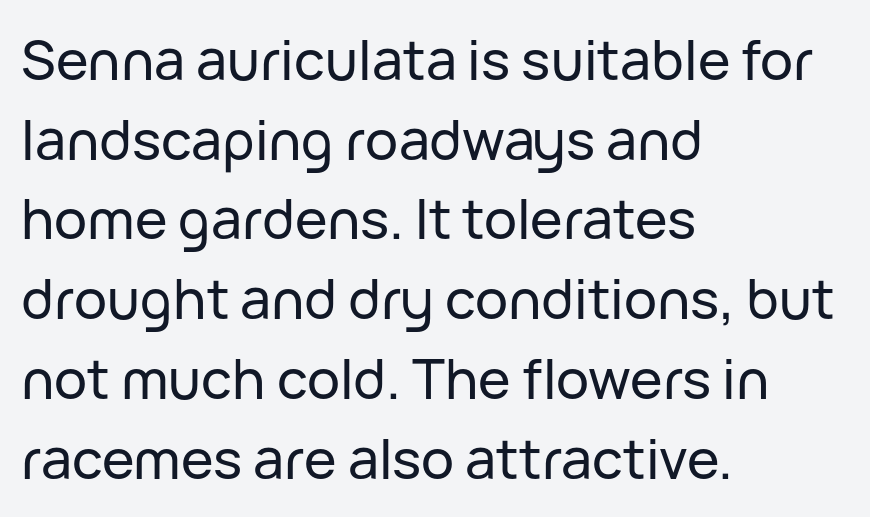
This is roman type, the default non-slanted kind. This sample uses a sans-serif face. The space beneath each line is pristine and unruled. The horizontal fit of the characters is conventional and even.
